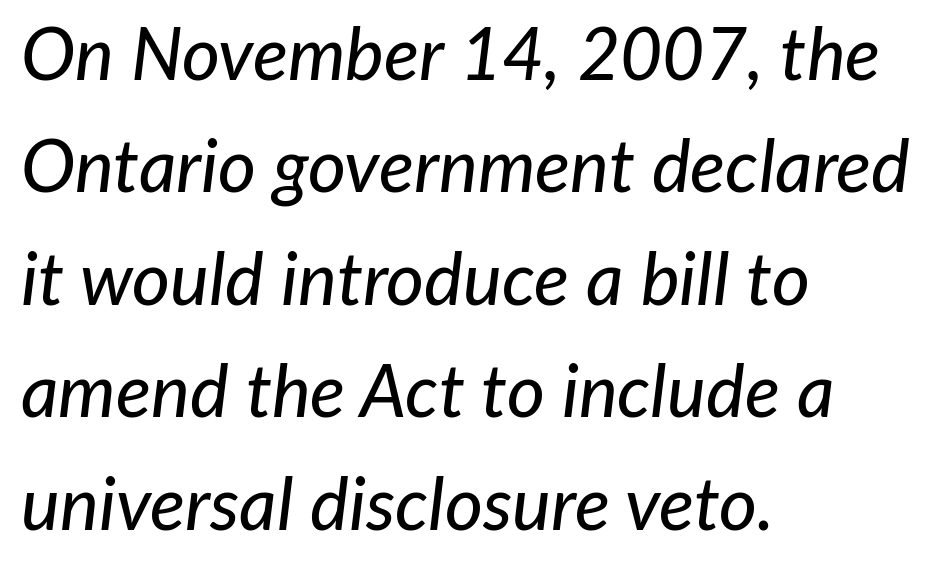
Q: Is the text italic (slanted)? A: Yes, it leans right by about 7 degrees.
Q: Is the text underlined? A: No.
Q: How is the paragraph aligned? A: Left-aligned.
Q: Is the spacing between letters normal or unusually wide? A: Normal.
Q: Is the spacing between lines tight, normal or loose? A: Normal.
Q: Width (condensed, normal, or wide)? A: Normal.
Q: Stroke contrast? A: Low.
Q: x-height? A: Medium.
Q: Monospaced? A: No.
